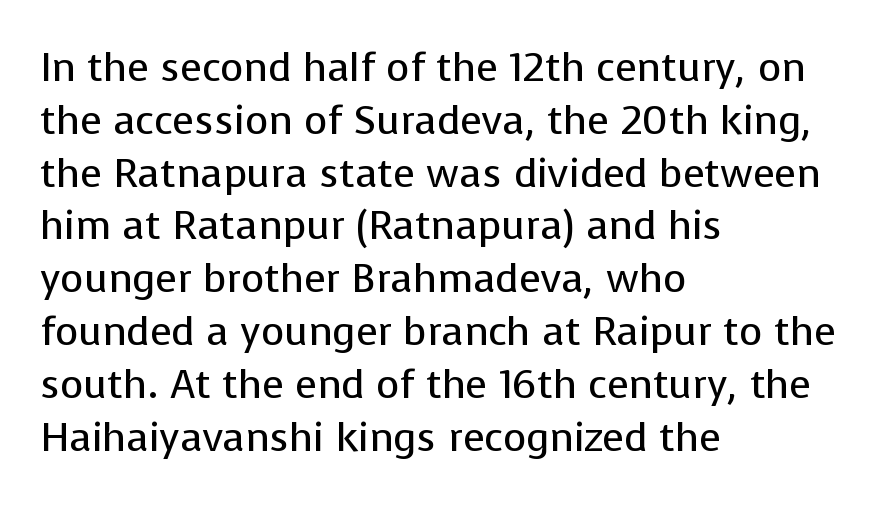
The image shows 40 px regular-weight sans-serif type, upright; set left-aligned, normal line spacing (1.32x), normal letter spacing, not underlined; low stroke contrast and a medium x-height.
